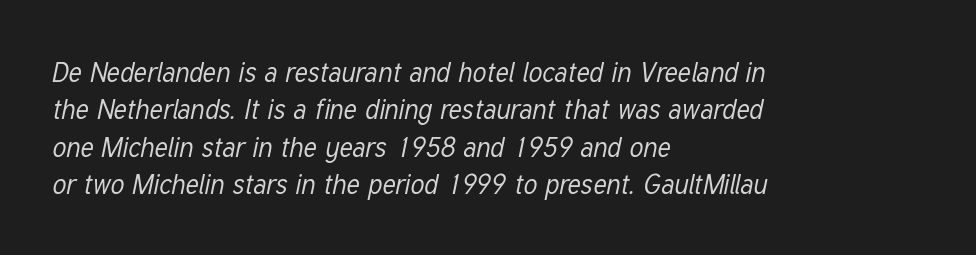
The image shows 27 px text type, italic (leaning right); set left-aligned, normal line spacing (1.38x), normal letter spacing, not underlined.
